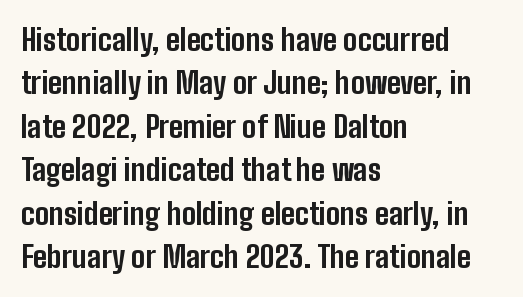
The image shows 30 px bold, condensed sans-serif type, upright; set left-aligned, normal line spacing (1.45x), normal letter spacing, not underlined; low stroke contrast and a medium x-height.
